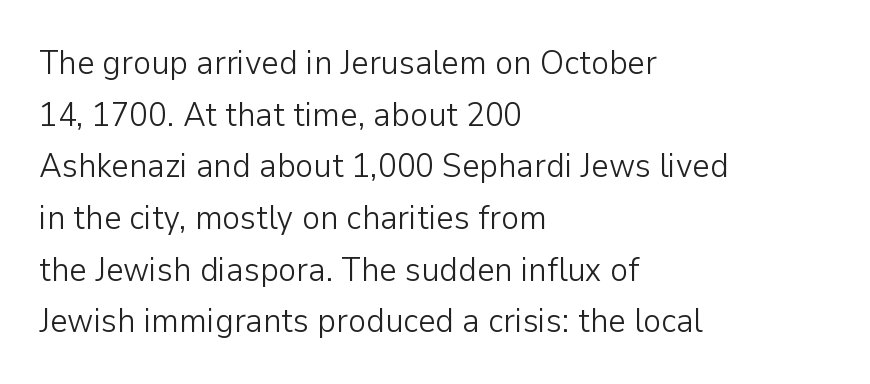
Q: Is the text bold? A: No.
Q: Is the text italic (slanted)? A: No, it is upright.
Q: Is the typeface a serif or a sans-serif typeface? A: Sans-serif.
Q: Is the text underlined? A: No.
Q: How is the paragraph aligned? A: Left-aligned.
Q: Is the spacing between letters normal or unusually wide? A: Normal.
Q: Is the spacing between lines tight, normal or loose? A: Normal.
Q: Width (condensed, normal, or wide)? A: Normal.
Q: Stroke contrast? A: Low.
Q: x-height? A: Medium.
Q: Monospaced? A: No.
